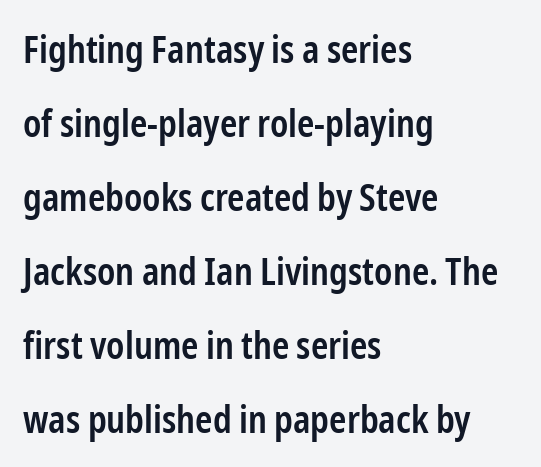
{"serif": "no", "italic": "no", "bold": "semi", "weight": "semibold", "width": "condensed", "stroke_contrast": "low", "x_height": "medium", "monospaced": "no", "underline": "no", "align": "left", "line_spacing": "loose", "line_spacing_ratio": 2.0, "letter_spacing": "normal", "letter_spacing_em": 0.0, "glyph_px": 37}
